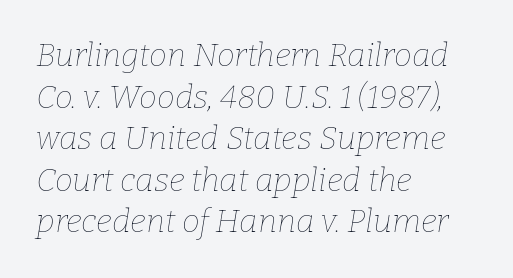
Just letters on the line, the space beneath them empty. The axis of the letterforms is tilted away from vertical. Successive baselines arrive at the customary interval. The lines in this sample share a left origin and differ only in where they stop.
